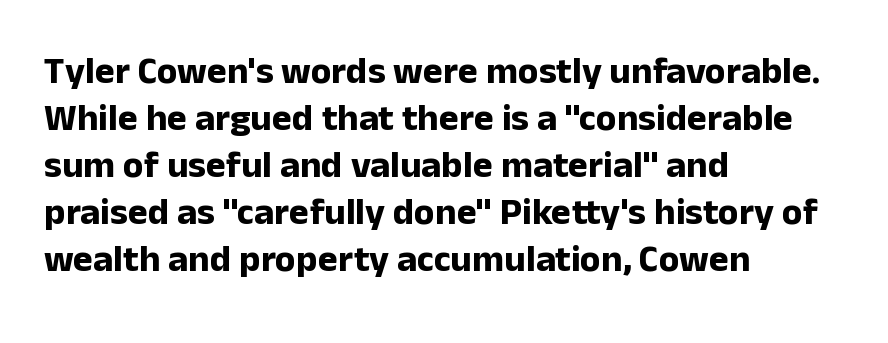
{"serif": "no", "italic": "no", "bold": "yes", "weight": "bold", "width": "normal", "stroke_contrast": "low", "x_height": "medium", "monospaced": "no", "underline": "no", "align": "left", "line_spacing_ratio": 1.24, "letter_spacing": "normal", "letter_spacing_em": 0.0, "glyph_px": 38}
